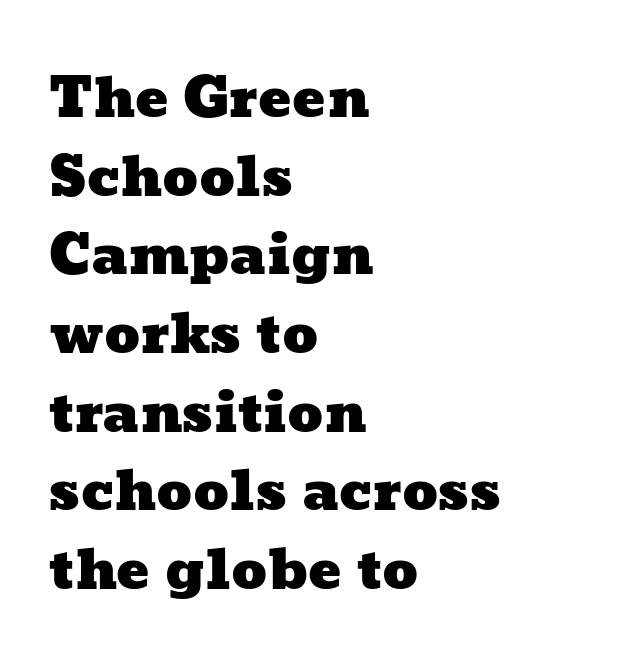
Q: Is the text underlined? A: No.
Q: How is the paragraph aligned? A: Left-aligned.
Q: Is the spacing between letters normal or unusually wide? A: Normal.
Q: Is the spacing between lines tight, normal or loose? A: Normal.
Q: Width (condensed, normal, or wide)? A: Wide.
Q: Stroke contrast? A: Low.
Q: x-height? A: Medium.
Q: Monospaced? A: No.
